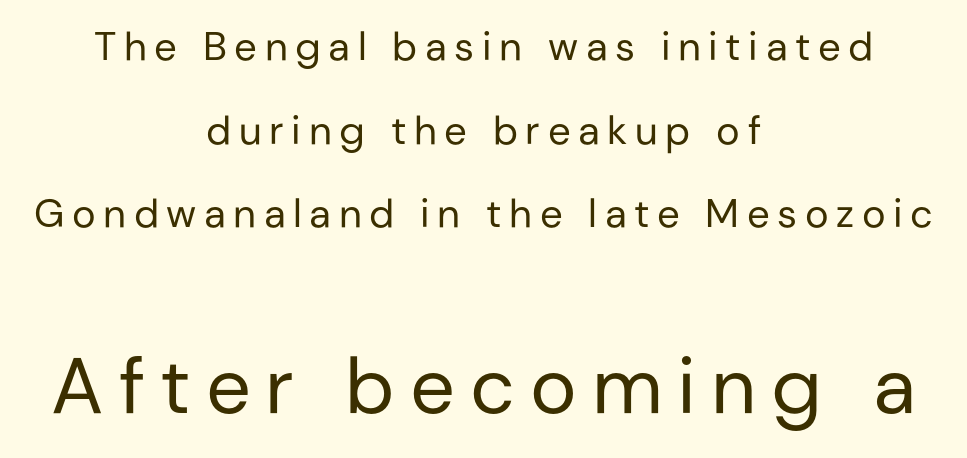
Q: Is the text bold? A: No.
Q: Is the text italic (slanted)? A: No, it is upright.
Q: Is the typeface a serif or a sans-serif typeface? A: Sans-serif.
Q: Is the text underlined? A: No.
Q: How is the paragraph aligned? A: Centered.
Q: Is the spacing between lines tight, normal or loose? A: Loose.
Q: Which block of text is set in a larger size, the first (top) or the second (bottom)? A: The second (bottom) one.
Q: Width (condensed, normal, or wide)? A: Normal.
Q: Stroke contrast? A: Low.
Q: x-height? A: Medium.
Q: Monospaced? A: No.
